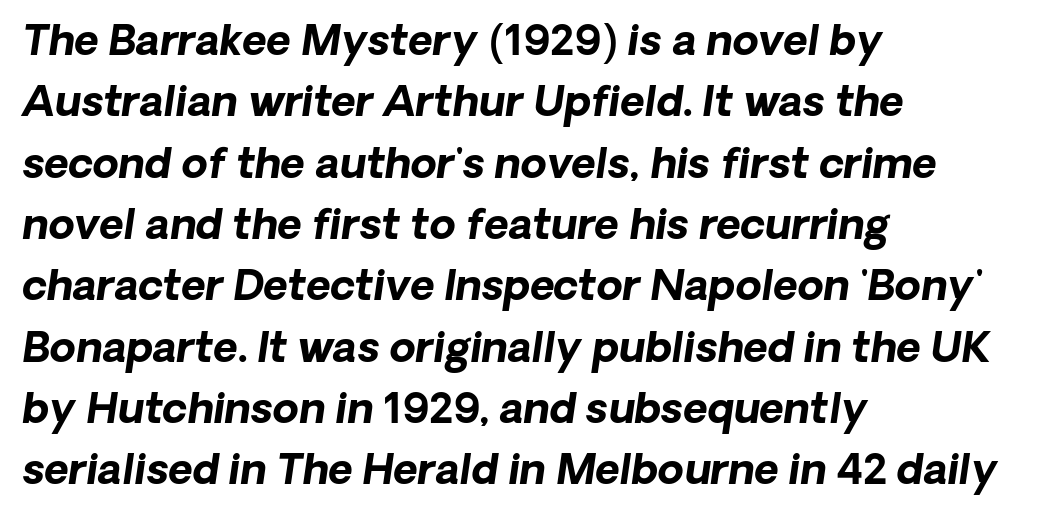
The image shows 42 px bold sans-serif type; set left-aligned, normal line spacing (1.46x), normal letter spacing, not underlined; low stroke contrast and a medium x-height.
